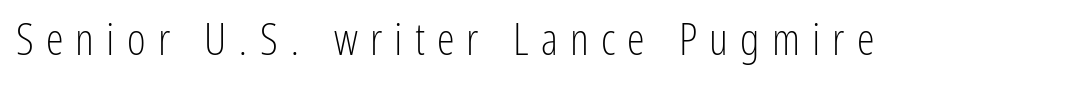
Q: Is the text bold? A: No.
Q: Is the text italic (slanted)? A: No, it is upright.
Q: Is the typeface a serif or a sans-serif typeface? A: Sans-serif.
Q: Is the text underlined? A: No.
Q: Is the spacing between letters normal or unusually wide? A: Unusually wide.
Q: Width (condensed, normal, or wide)? A: Condensed.
Q: Stroke contrast? A: Low.
Q: x-height? A: Medium.
Q: Monospaced? A: No.
